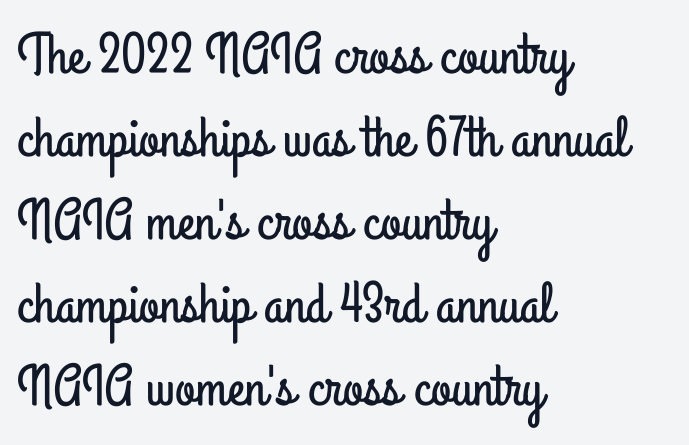
The image shows 58 px condensed sans-serif type, upright; set left-aligned, normal line spacing (1.43x), normal letter spacing, not underlined; low stroke contrast and a small x-height.
